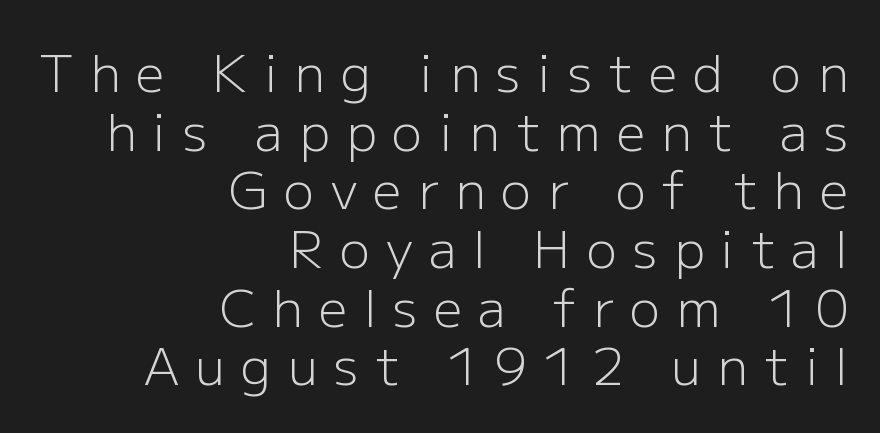
The image shows 51 px light sans-serif type, upright; set right-aligned, tight line spacing (1.15x), unusually wide letter spacing (+0.32 em), not underlined; low stroke contrast and a medium x-height.
